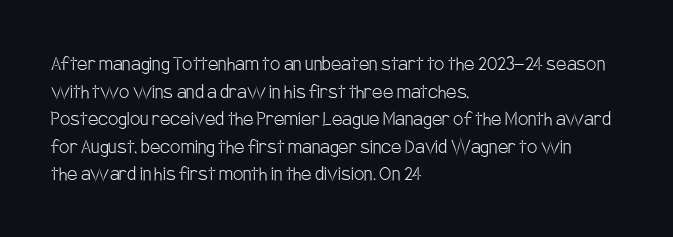
Unlike italic type, these characters show no tilt at all. The string is rendered with underlining switched off. The lines are quadded left. Tracking here is standard; glyphs follow each other at the usual distance. The letters look calm and open, with moderate or lighter stems.
